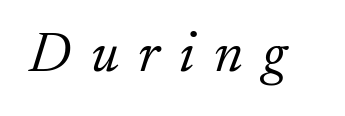
The image shows 57 px light serif type, italic (leaning right); set unusually wide letter spacing (+0.35 em), not underlined; low stroke contrast and a small x-height.
